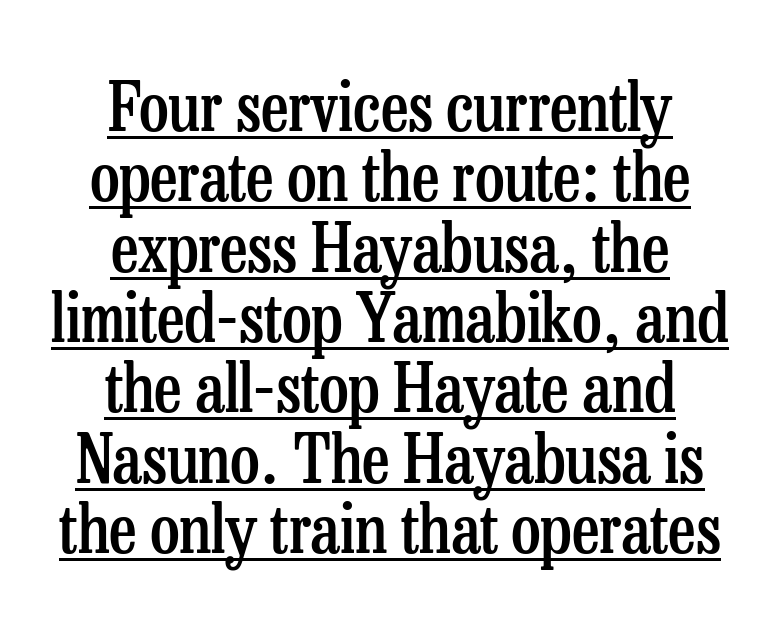
The image shows 67 px semibold, condensed serif type, upright; set centered, tight line spacing (1.05x), normal letter spacing, underlined; low stroke contrast and a medium x-height.
